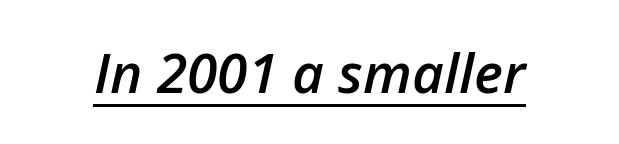
The image shows 55 px semibold type, italic (leaning right); set normal letter spacing, underlined; low stroke contrast and a medium x-height.
